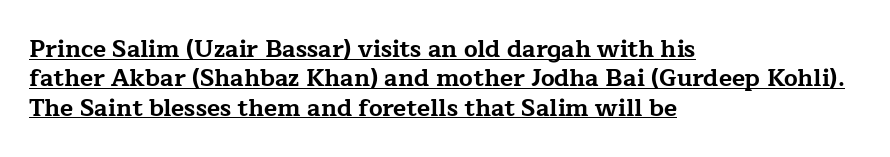
A dark, heavy texture on the line: the type is bold. Here the glyphs are tracked normally, forming tight word shapes. Notice how the stems are strictly vertical — no italics here. This rendering uses left alignment, leaving the right contour irregular.
